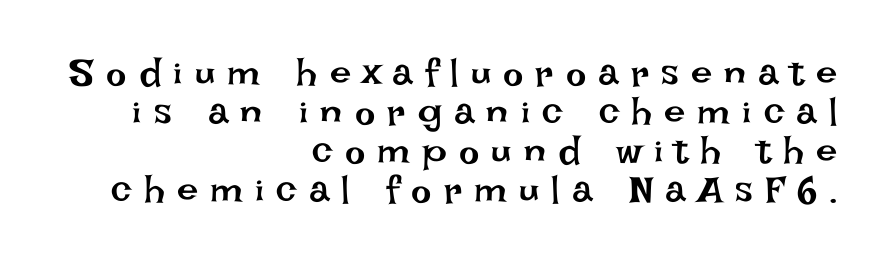
Q: Is the text bold? A: No.
Q: Is the text italic (slanted)? A: No, it is upright.
Q: Is the text underlined? A: No.
Q: How is the paragraph aligned? A: Right-aligned.
Q: Is the spacing between letters normal or unusually wide? A: Unusually wide.
Q: Is the spacing between lines tight, normal or loose? A: Tight.
Q: Width (condensed, normal, or wide)? A: Normal.
Q: Stroke contrast? A: Low.
Q: x-height? A: Large.
Q: Monospaced? A: No.
